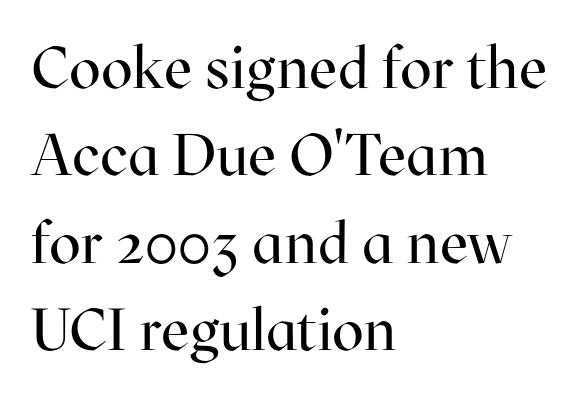
{"serif": "yes", "italic": "no", "bold": "no", "weight": "regular", "width": "normal", "stroke_contrast": "high", "x_height": "medium", "monospaced": "no", "underline": "no", "align": "left", "line_spacing": "normal", "line_spacing_ratio": 1.48, "letter_spacing": "normal", "letter_spacing_em": 0.0, "glyph_px": 59}
